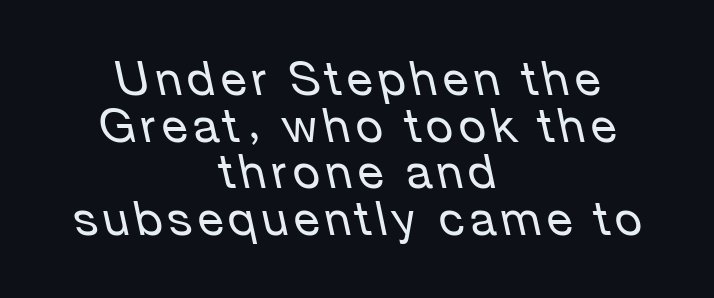
Q: Is the text bold? A: No.
Q: Is the text italic (slanted)? A: Yes, it leans left by about 12 degrees.
Q: Is the text underlined? A: No.
Q: How is the paragraph aligned? A: Centered.
Q: Is the spacing between lines tight, normal or loose? A: Tight.
Q: Width (condensed, normal, or wide)? A: Normal.
Q: Stroke contrast? A: Low.
Q: x-height? A: Medium.
Q: Monospaced? A: No.
